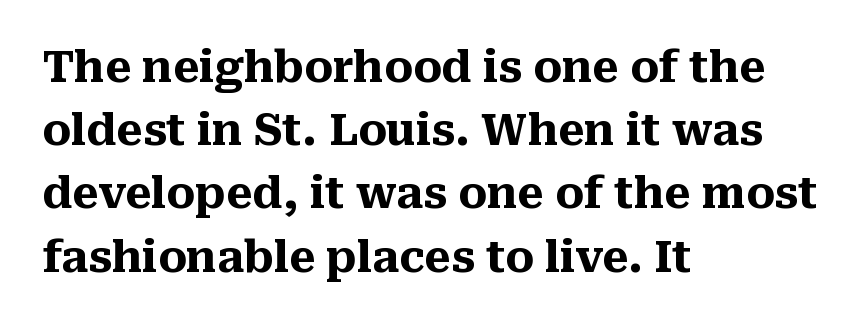
{"serif": "yes", "italic": "no", "bold": "yes", "weight": "heavy", "width": "normal", "stroke_contrast": "medium", "x_height": "medium", "monospaced": "no", "underline": "no", "align": "left", "line_spacing": "normal", "line_spacing_ratio": 1.47, "letter_spacing": "normal", "letter_spacing_em": 0.0, "glyph_px": 43}
